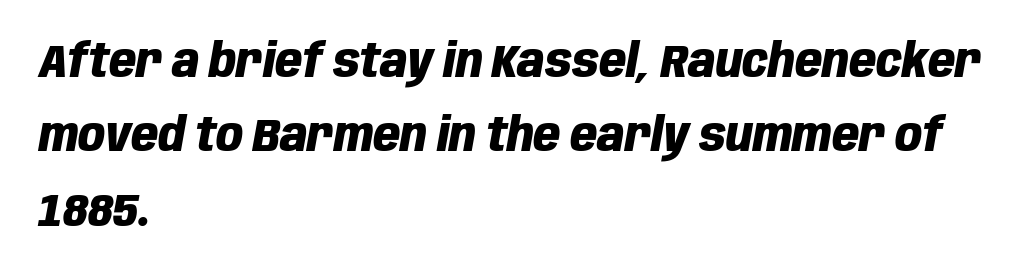
Leading matches the norm, producing a regular column. The line texture is even and compact thanks to regular tracking. The rendering anchors every line to the left-hand side. Lines of text with bare space underneath. Heft: maximum for text — a bold.
